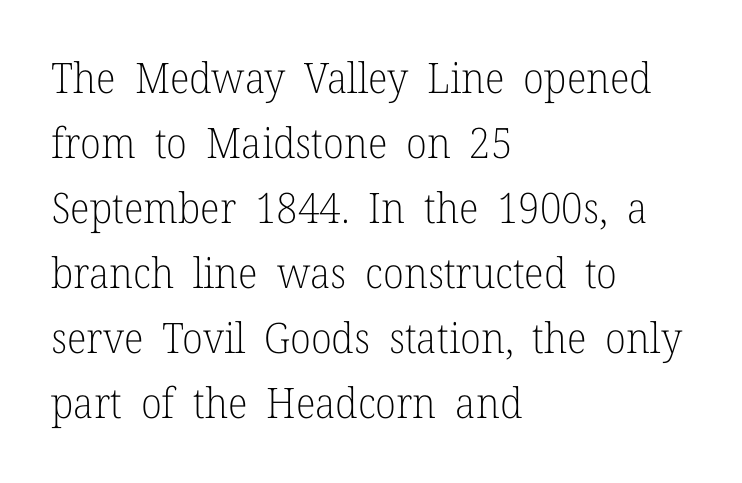
Q: Is the text bold? A: No.
Q: Is the text italic (slanted)? A: No, it is upright.
Q: Is the typeface a serif or a sans-serif typeface? A: Serif.
Q: Is the text underlined? A: No.
Q: How is the paragraph aligned? A: Left-aligned.
Q: Is the spacing between letters normal or unusually wide? A: Normal.
Q: Is the spacing between lines tight, normal or loose? A: Normal.
Q: Width (condensed, normal, or wide)? A: Normal.
Q: Stroke contrast? A: Low.
Q: x-height? A: Medium.
Q: Monospaced? A: No.
